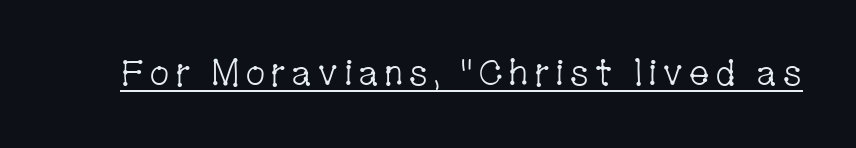
{"serif": "yes", "italic": "no", "bold": "no", "weight": "light", "width": "condensed", "stroke_contrast": "low", "x_height": "medium", "monospaced": "no", "underline": "yes", "glyph_px": 36}
